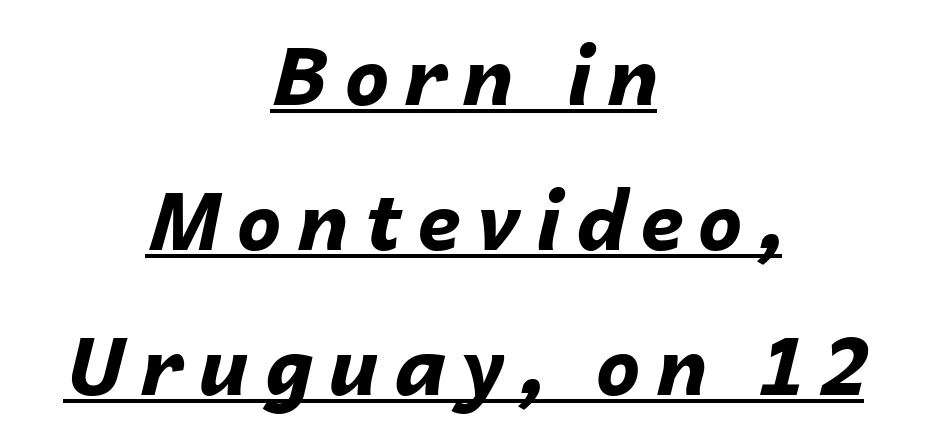
Q: Is the text bold? A: Yes.
Q: Is the text italic (slanted)? A: Yes, it leans right by about 14 degrees.
Q: Is the text underlined? A: Yes.
Q: How is the paragraph aligned? A: Centered.
Q: Width (condensed, normal, or wide)? A: Normal.
Q: Stroke contrast? A: Low.
Q: x-height? A: Medium.
Q: Monospaced? A: No.
